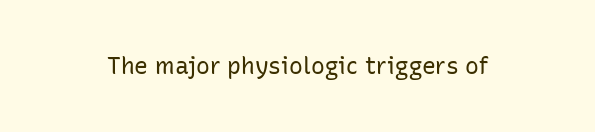
The image shows 23 px text type, upright; set normal letter spacing, not underlined.
